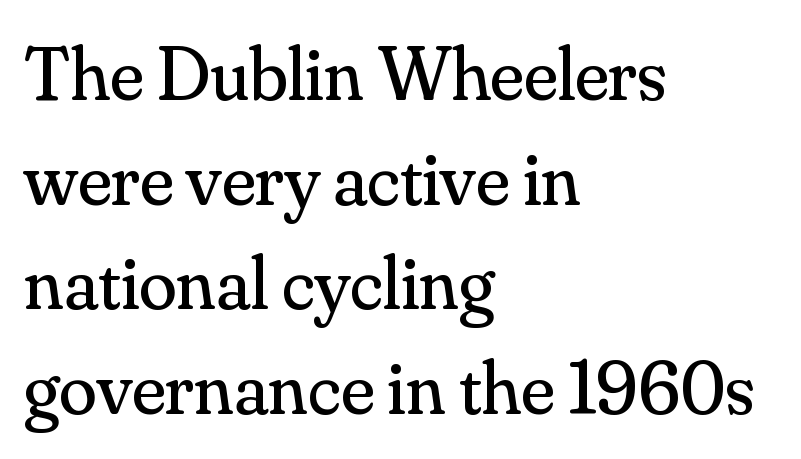
The image shows 77 px regular-weight serif type, upright; set left-aligned, normal line spacing (1.36x), normal letter spacing, not underlined; medium stroke contrast and a small x-height.
